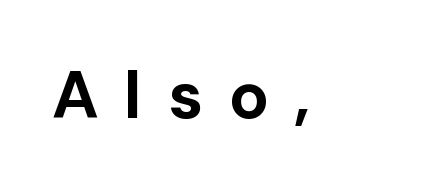
Q: Is the text bold? A: Yes.
Q: Is the text italic (slanted)? A: No, it is upright.
Q: Is the typeface a serif or a sans-serif typeface? A: Sans-serif.
Q: Is the text underlined? A: No.
Q: Is the spacing between letters normal or unusually wide? A: Unusually wide.
Q: Width (condensed, normal, or wide)? A: Normal.
Q: Stroke contrast? A: Low.
Q: x-height? A: Medium.
Q: Monospaced? A: No.
